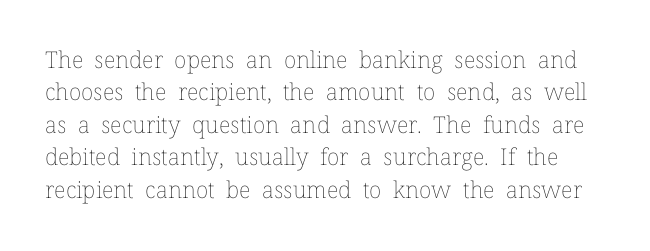
Students, observe: this is what conventionally led text looks like. The face used here is rendered with its standard letterfit. The font's upright variant was chosen for this text. Clear beneath every line of the passage. The letters look calm and open, with moderate or lighter stems.
